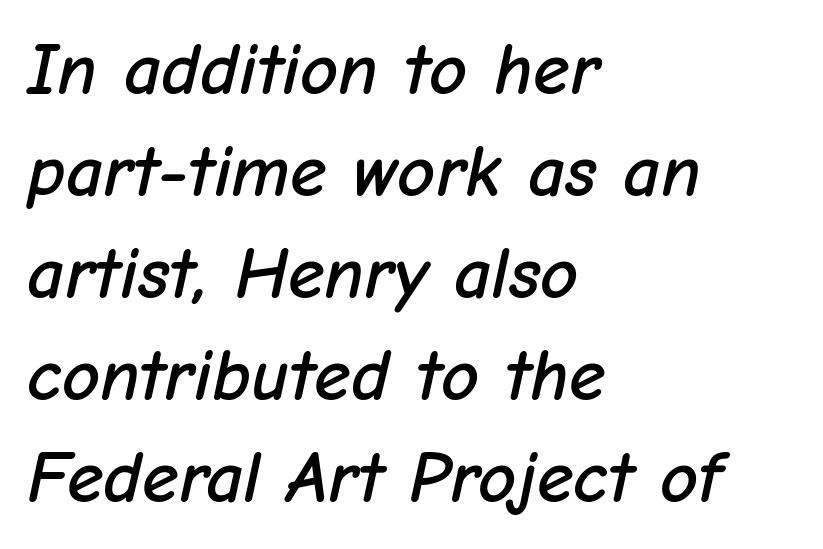
Does the copy run flush right? No — it runs flush left. Does the leading feel generous? No, just average. The baseline area is clear. Italic? Definitely — the glyphs are oblique. A typesetter would call this zero additional tracking.
